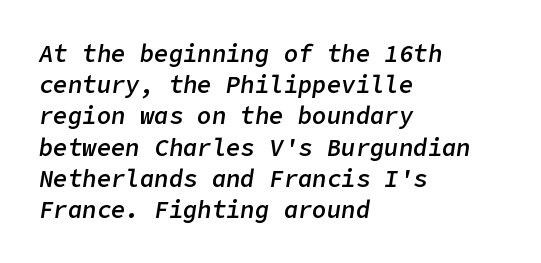
{"italic": "yes", "lean": "right", "slant_degrees": 9, "bold": "semi", "underline": "no", "align": "left", "line_spacing": "normal", "line_spacing_ratio": 1.3, "letter_spacing": "normal", "letter_spacing_em": 0.0, "glyph_px": 24}
